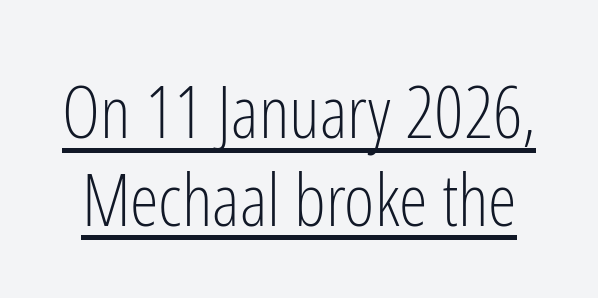
{"serif": "no", "italic": "no", "bold": "no", "weight": "light", "width": "condensed", "stroke_contrast": "low", "x_height": "medium", "monospaced": "no", "underline": "yes", "line_spacing_ratio": 1.2, "letter_spacing": "normal", "letter_spacing_em": 0.0, "glyph_px": 73}
